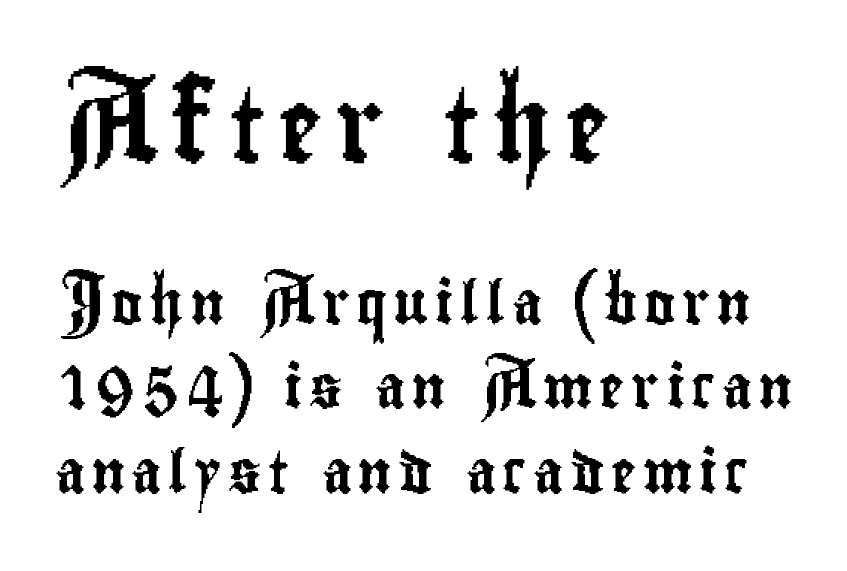
The image shows 74 px condensed sans-serif type, upright; set left-aligned, loose line spacing (2.01x), not underlined; the first (top) block is 1.76x larger; low stroke contrast and a small x-height.
